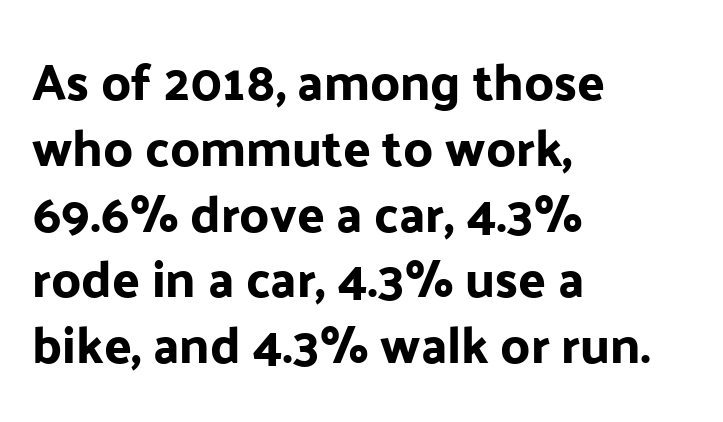
You could not count columns in this text — the font is proportionally spaced. Unmarked baselines from the first word to the last. Standard letterfit; no display-style spreading of the glyphs. This sample keeps an unexceptional amount of space between lines.
